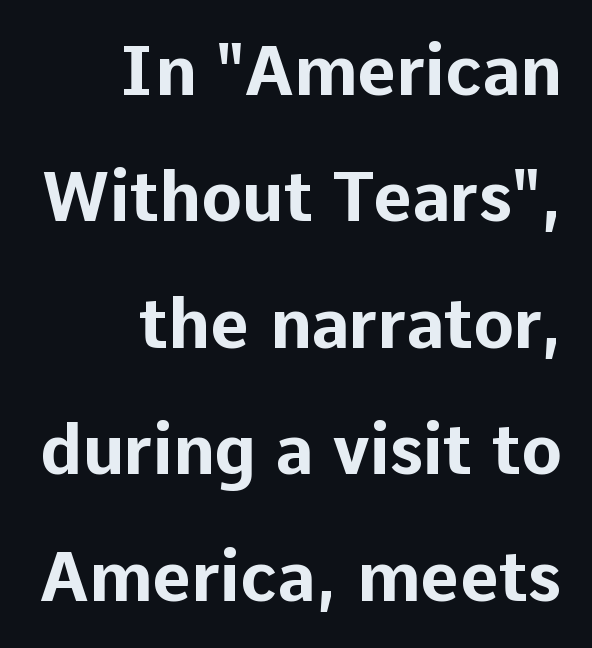
Q: Is the text bold? A: Yes.
Q: Is the text italic (slanted)? A: No, it is upright.
Q: Is the typeface a serif or a sans-serif typeface? A: Sans-serif.
Q: Is the text underlined? A: No.
Q: How is the paragraph aligned? A: Right-aligned.
Q: Is the spacing between letters normal or unusually wide? A: Normal.
Q: Width (condensed, normal, or wide)? A: Normal.
Q: Stroke contrast? A: Low.
Q: x-height? A: Medium.
Q: Monospaced? A: No.
